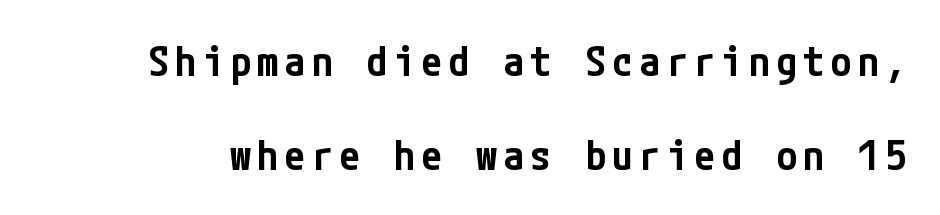
The image shows 42 px semibold, condensed sans-serif type, upright; set loose line spacing (2.25x), not underlined; low stroke contrast and a medium x-height.
